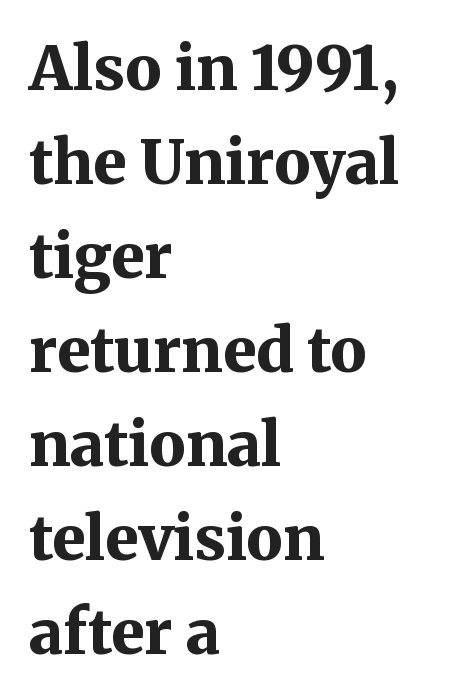
A normal amount of white space separates one row of letters from the next. A full-strength bold gives these letters their thick strokes. The glyphs in this specimen are seriffed. No italicization has been applied; the sample stays upright.
